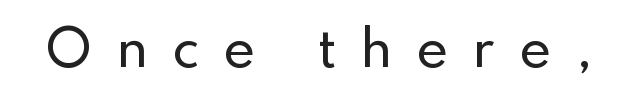
{"serif": "no", "italic": "no", "width": "normal", "stroke_contrast": "low", "x_height": "small", "monospaced": "no", "underline": "no", "letter_spacing": "wide", "letter_spacing_em": 0.49, "glyph_px": 49}
